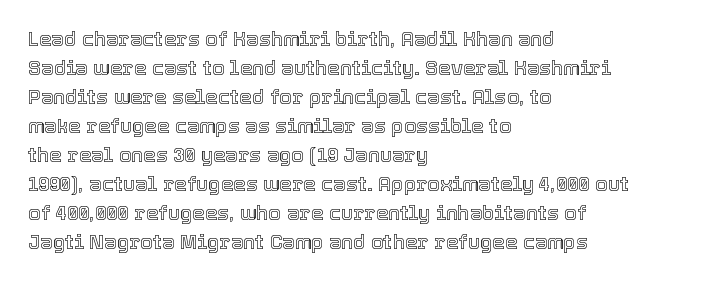
{"italic": "no", "underline": "no", "align": "left", "line_spacing": "normal", "line_spacing_ratio": 1.45, "letter_spacing": "normal", "letter_spacing_em": 0.0, "glyph_px": 20}
